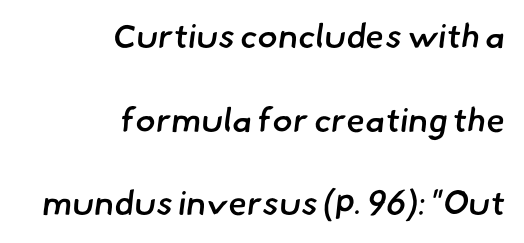
Spacing verdict: proportional, widths tailored to each character. Leading is clearly above the norm, producing a sparse column. The typesetter chose a ragged-left arrangement here. The words here are not underlined. Classification — sans serif. Honestly, the letter spacing is just normal — you wouldn't notice it.
